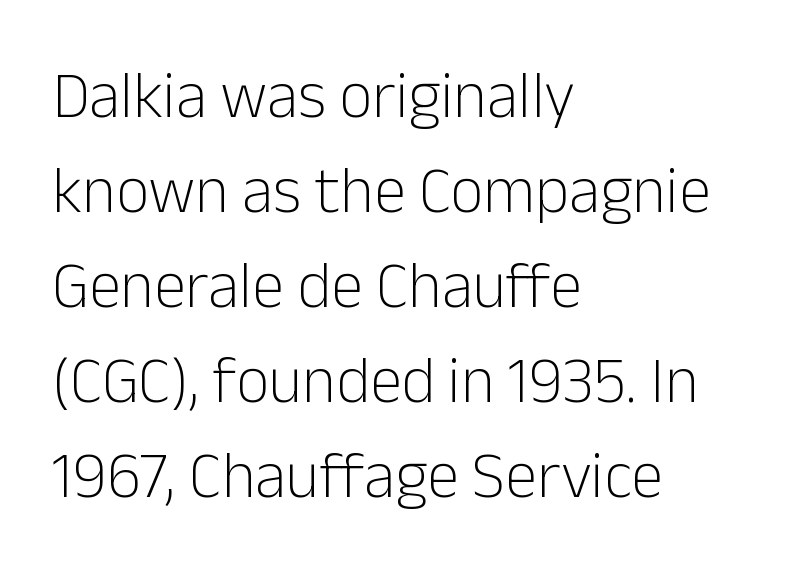
Q: Is the text bold? A: No.
Q: Is the text italic (slanted)? A: No, it is upright.
Q: Is the typeface a serif or a sans-serif typeface? A: Sans-serif.
Q: Is the text underlined? A: No.
Q: How is the paragraph aligned? A: Left-aligned.
Q: Is the spacing between letters normal or unusually wide? A: Normal.
Q: Is the spacing between lines tight, normal or loose? A: Normal.
Q: Width (condensed, normal, or wide)? A: Normal.
Q: Stroke contrast? A: Low.
Q: x-height? A: Medium.
Q: Monospaced? A: No.
